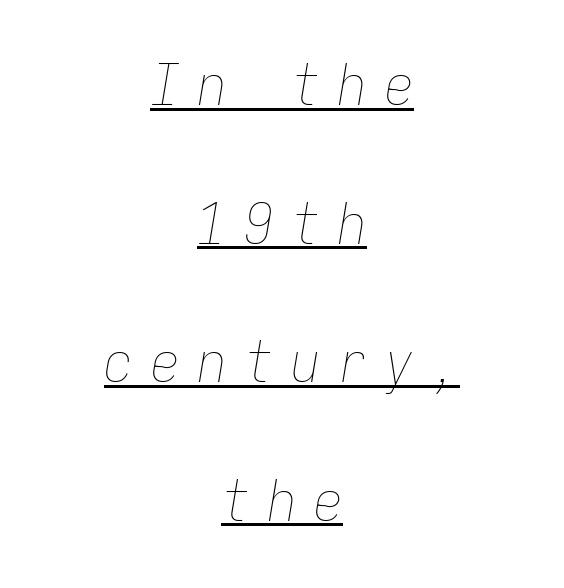
Q: Is the text bold? A: No.
Q: Is the text italic (slanted)? A: Yes, it leans right by about 9 degrees.
Q: Is the text underlined? A: Yes.
Q: How is the paragraph aligned? A: Centered.
Q: Is the spacing between letters normal or unusually wide? A: Unusually wide.
Q: Is the spacing between lines tight, normal or loose? A: Loose.
Q: Width (condensed, normal, or wide)? A: Condensed.
Q: Stroke contrast? A: Low.
Q: x-height? A: Medium.
Q: Monospaced? A: Yes.
